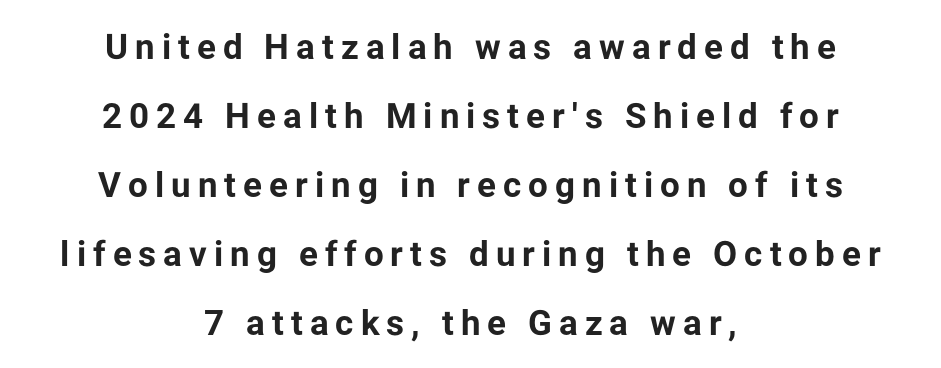
{"serif": "no", "italic": "no", "bold": "yes", "weight": "bold", "width": "normal", "stroke_contrast": "low", "x_height": "medium", "monospaced": "no", "underline": "no", "align": "center", "line_spacing": "loose", "line_spacing_ratio": 1.97, "letter_spacing": "wide", "letter_spacing_em": 0.2, "glyph_px": 35}
